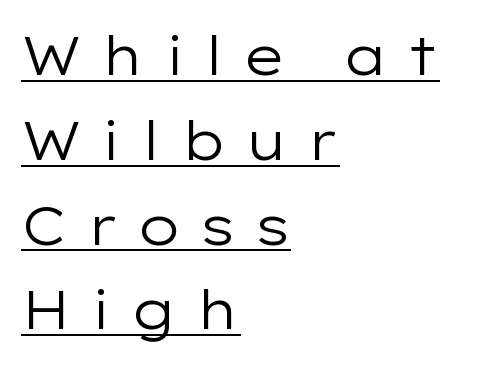
The image shows 54 px regular-weight, wide sans-serif type, upright; set left-aligned, normal line spacing (1.57x), unusually wide letter spacing (+0.33 em), underlined; low stroke contrast and a medium x-height.
